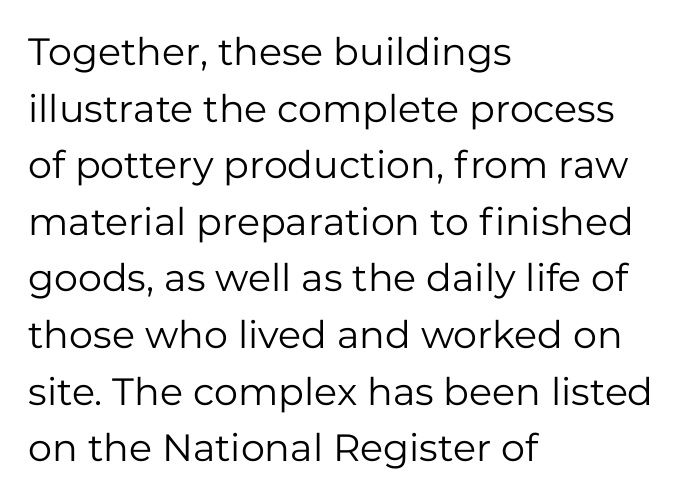
The image shows 38 px regular-weight sans-serif type, upright; set left-aligned, normal line spacing (1.49x), normal letter spacing, not underlined; low stroke contrast and a medium x-height.
